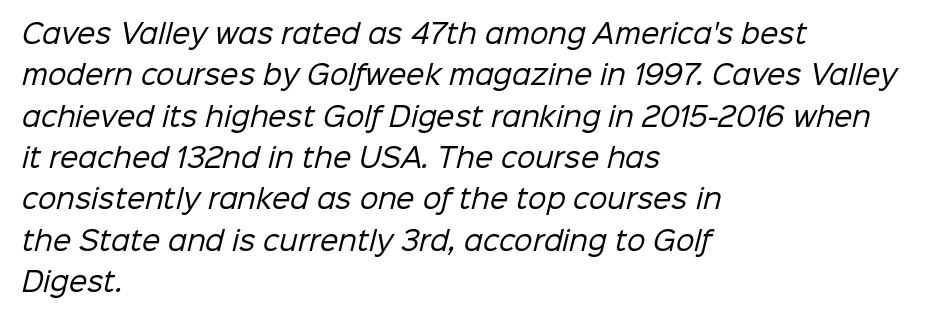
{"bold": "no", "underline": "no", "align": "left", "line_spacing": "normal", "line_spacing_ratio": 1.59, "letter_spacing": "normal", "letter_spacing_em": 0.0, "glyph_px": 26}
